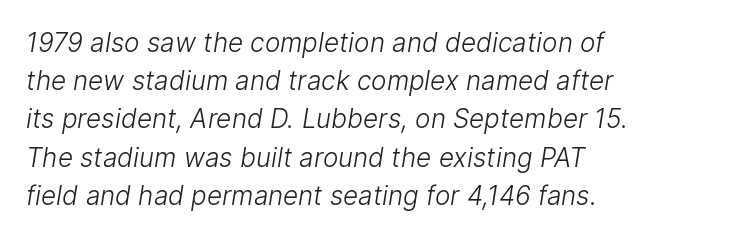
Q: Is the text bold? A: No.
Q: Is the text underlined? A: No.
Q: How is the paragraph aligned? A: Left-aligned.
Q: Is the spacing between letters normal or unusually wide? A: Normal.
Q: Is the spacing between lines tight, normal or loose? A: Normal.
